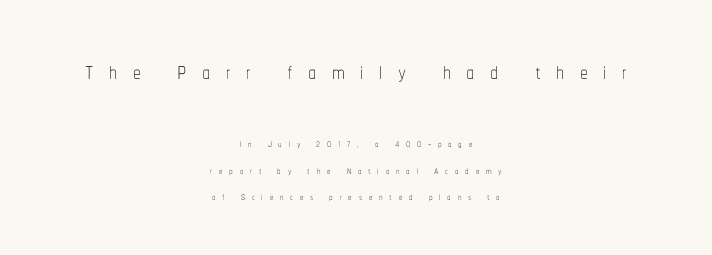
{"italic": "no", "bold": "no", "weight": "thin", "width": "condensed", "stroke_contrast": "low", "x_height": "medium", "monospaced": "no", "underline": "no", "align": "center", "line_spacing_ratio": 1.89, "letter_spacing": "wide", "letter_spacing_em": 0.48, "larger_block": "first", "size_ratio": 2.29, "glyph_px": 32}
